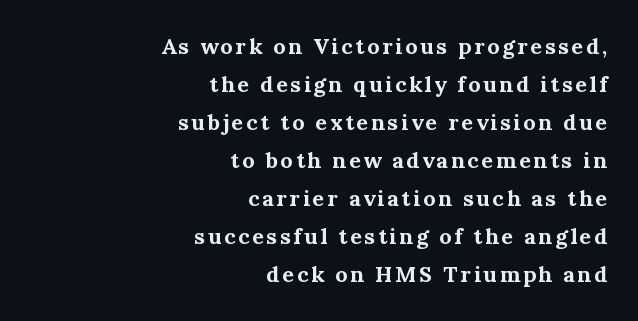
The image shows 22 px bold type, upright; set right-aligned, line spacing 1.73x, not underlined.
